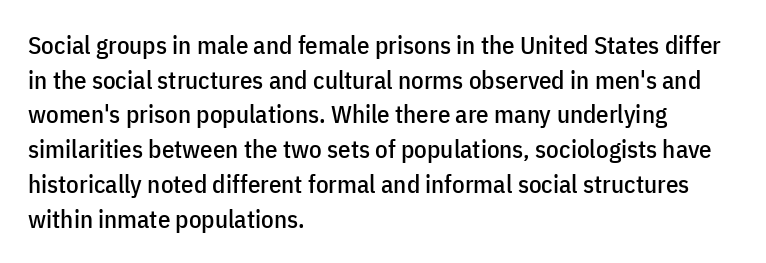
{"italic": "no", "underline": "no", "align": "left", "line_spacing": "normal", "line_spacing_ratio": 1.39, "letter_spacing": "normal", "letter_spacing_em": 0.0, "glyph_px": 25}
